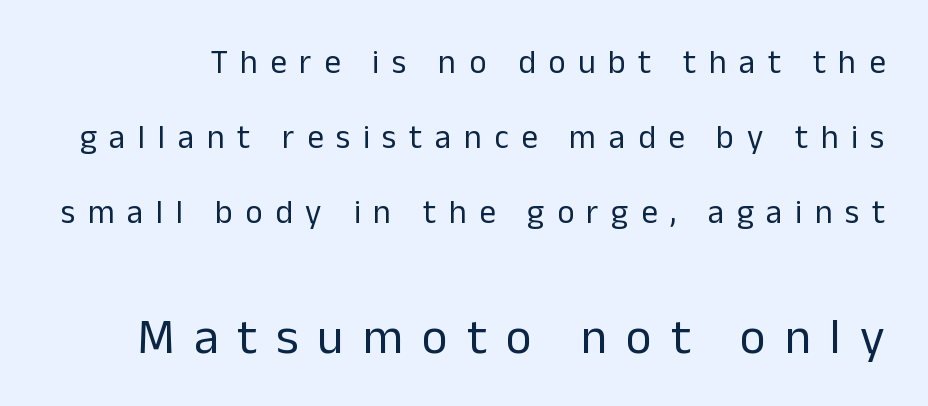
{"serif": "no", "italic": "no", "bold": "no", "weight": "regular", "width": "normal", "stroke_contrast": "low", "x_height": "medium", "monospaced": "no", "underline": "no", "line_spacing": "loose", "line_spacing_ratio": 2.27, "letter_spacing": "wide", "letter_spacing_em": 0.38, "larger_block": "second", "size_ratio": 1.52, "glyph_px": 50}
